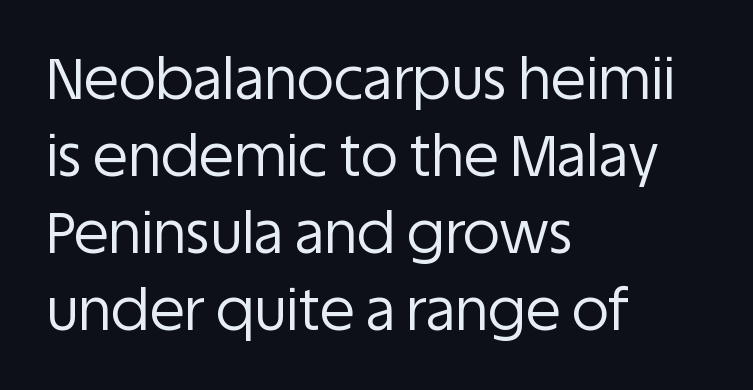
Q: Is the text bold? A: No.
Q: Is the text italic (slanted)? A: No, it is upright.
Q: Is the typeface a serif or a sans-serif typeface? A: Sans-serif.
Q: Is the text underlined? A: No.
Q: How is the paragraph aligned? A: Left-aligned.
Q: Is the spacing between letters normal or unusually wide? A: Normal.
Q: Is the spacing between lines tight, normal or loose? A: Normal.
Q: Width (condensed, normal, or wide)? A: Normal.
Q: Stroke contrast? A: Low.
Q: x-height? A: Large.
Q: Monospaced? A: No.
